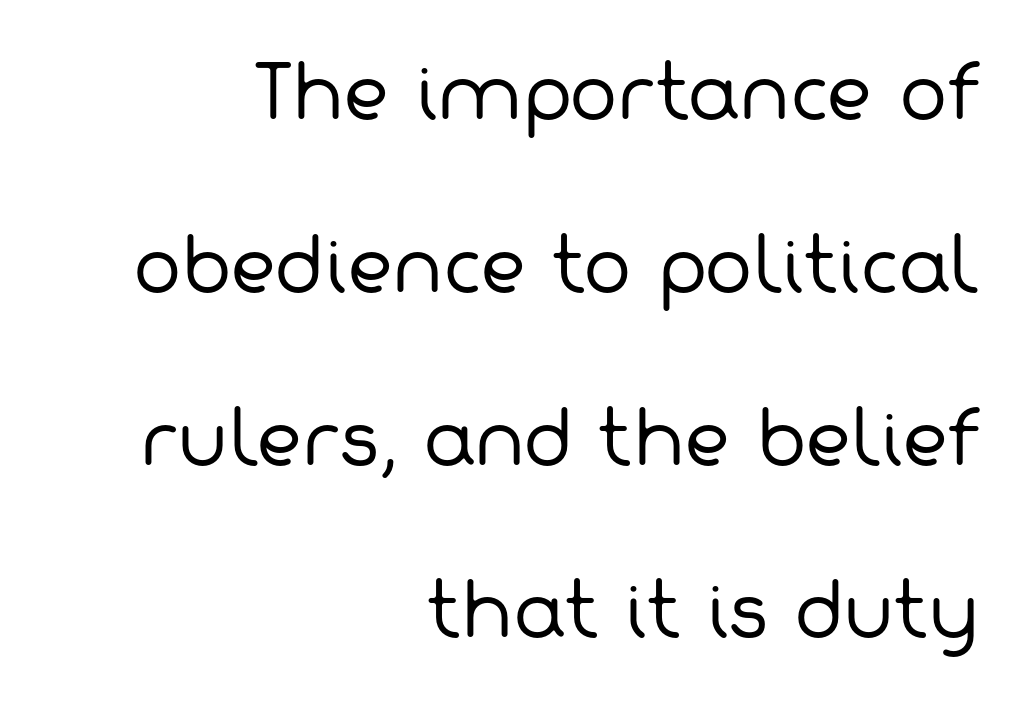
Q: Is the text bold? A: No.
Q: Is the typeface a serif or a sans-serif typeface? A: Sans-serif.
Q: Is the text underlined? A: No.
Q: How is the paragraph aligned? A: Right-aligned.
Q: Is the spacing between letters normal or unusually wide? A: Normal.
Q: Is the spacing between lines tight, normal or loose? A: Loose.
Q: Width (condensed, normal, or wide)? A: Normal.
Q: Stroke contrast? A: Low.
Q: x-height? A: Medium.
Q: Monospaced? A: No.
